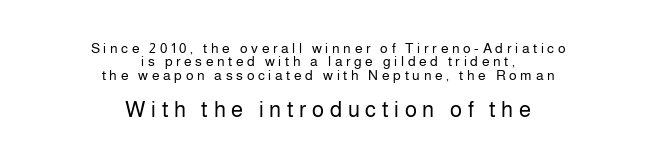
Decoration check: the copy has no underline. Ink coverage per letter is moderate at most. The lettering stays uniformly vertical, giving the passage a roman look. What stands out about the letter spacing? Its width — letters are far apart.
